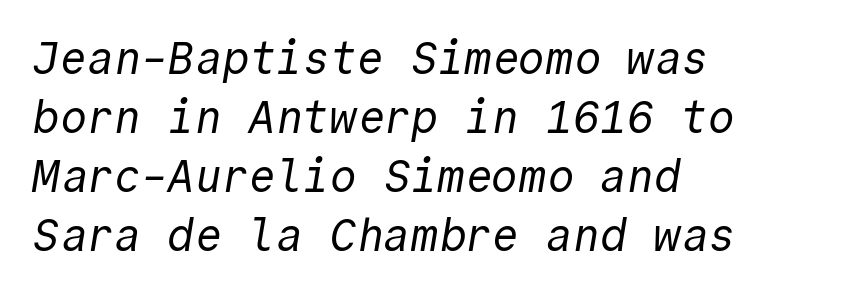
A normal amount of white space separates one row of letters from the next. One-word summary of the alignment: left. A typesetter would call this monospace, since all characters share one set width. To sum up the face: it is a sans, with no serifs. Think standard paragraph weight, or any step lighter than that. Observe the ordinary spacing: letters are neighbours, not strangers.
